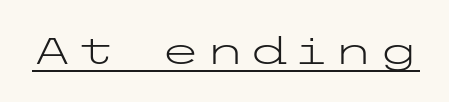
{"serif": "no", "italic": "no", "bold": "no", "weight": "light", "width": "wide", "stroke_contrast": "low", "x_height": "medium", "underline": "yes", "glyph_px": 37}
